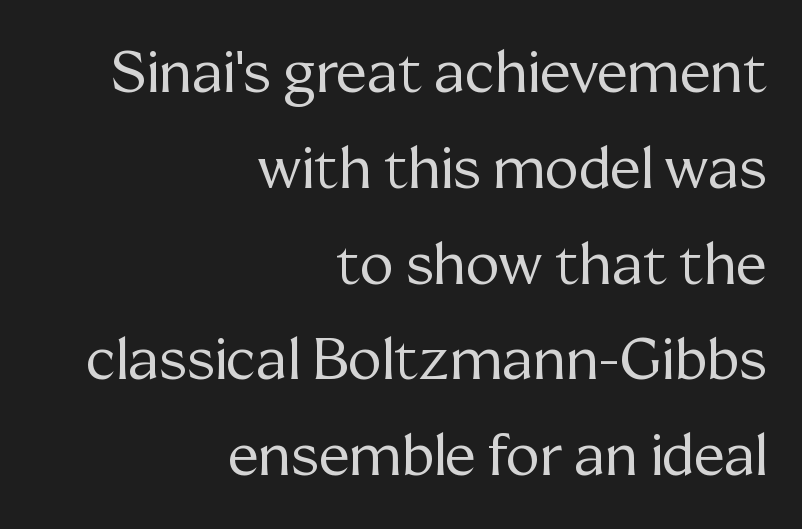
The image shows 57 px regular-weight serif type, upright; set right-aligned, normal line spacing (1.68x), normal letter spacing, not underlined; medium stroke contrast and a medium x-height.
